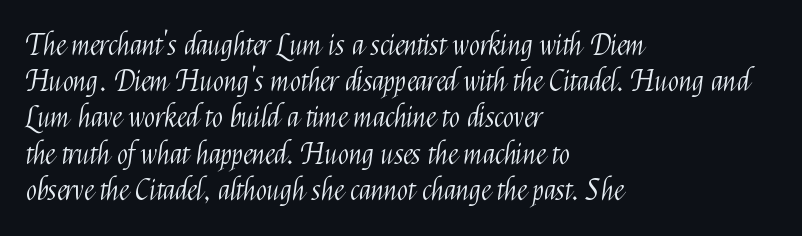
{"serif": "no", "bold": "no", "weight": "light", "width": "condensed", "stroke_contrast": "medium", "x_height": "medium", "monospaced": "no", "underline": "no", "align": "left", "line_spacing": "normal", "line_spacing_ratio": 1.25, "letter_spacing": "normal", "letter_spacing_em": 0.0, "glyph_px": 29}
